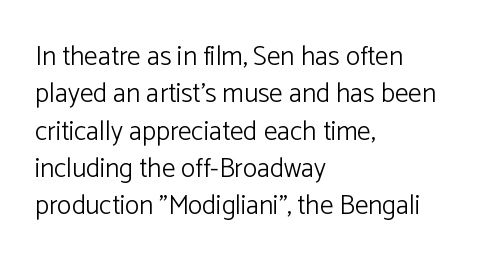
Q: Is the text bold? A: No.
Q: Is the text italic (slanted)? A: No, it is upright.
Q: Is the text underlined? A: No.
Q: How is the paragraph aligned? A: Left-aligned.
Q: Is the spacing between letters normal or unusually wide? A: Normal.
Q: Is the spacing between lines tight, normal or loose? A: Normal.
